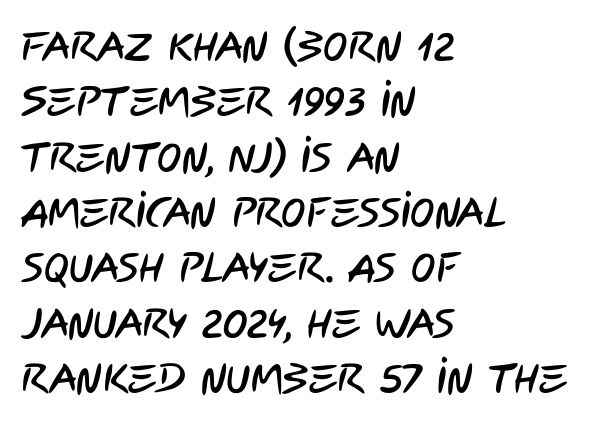
Q: Is the typeface a serif or a sans-serif typeface? A: Sans-serif.
Q: Is the text underlined? A: No.
Q: How is the paragraph aligned? A: Left-aligned.
Q: Is the spacing between letters normal or unusually wide? A: Normal.
Q: Is the spacing between lines tight, normal or loose? A: Normal.
Q: Width (condensed, normal, or wide)? A: Condensed.
Q: Stroke contrast? A: Low.
Q: x-height? A: Large.
Q: Monospaced? A: No.
